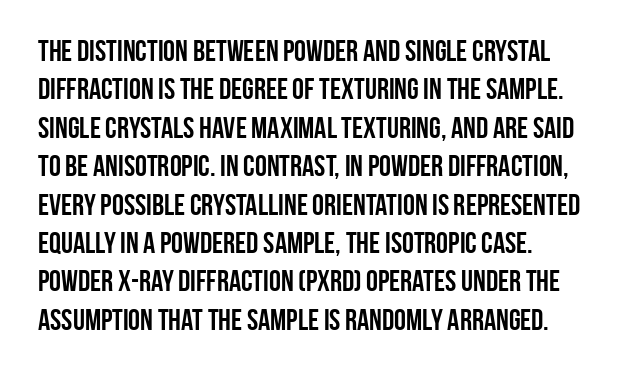
{"serif": "no", "italic": "no", "bold": "yes", "weight": "semibold", "width": "condensed", "stroke_contrast": "low", "x_height": "large", "monospaced": "no", "underline": "no", "align": "left", "line_spacing": "normal", "line_spacing_ratio": 1.28, "letter_spacing": "normal", "letter_spacing_em": 0.0, "glyph_px": 30}
